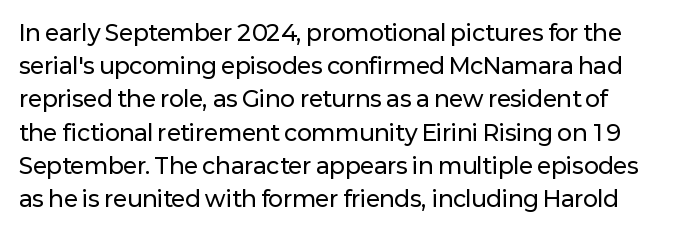
Posture: upright roman. Normally led — the rows are evenly, conventionally spaced. Default kerning and tracking; the words read as compact shapes. Descender tails drop into unmarked territory.
